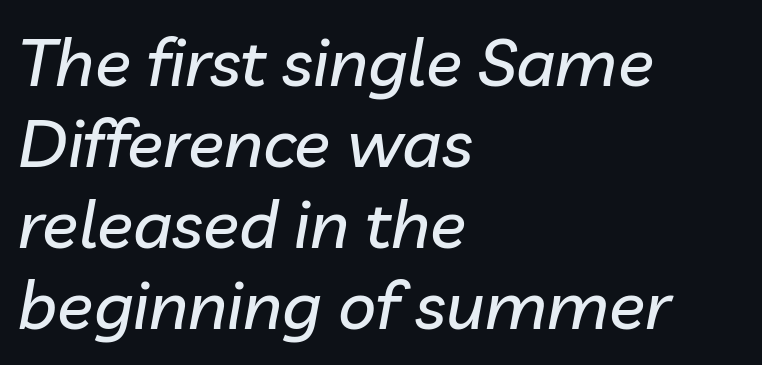
The image shows 67 px text type, italic (leaning right); set left-aligned, line spacing 1.21x, normal letter spacing, not underlined; low stroke contrast and a medium x-height.
